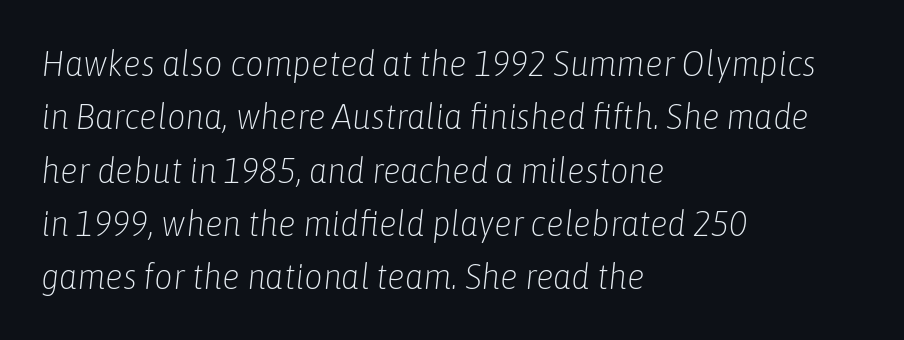
Q: Is the text bold? A: No.
Q: Is the text italic (slanted)? A: Yes, it leans right by about 6 degrees.
Q: Is the text underlined? A: No.
Q: How is the paragraph aligned? A: Left-aligned.
Q: Is the spacing between letters normal or unusually wide? A: Normal.
Q: Is the spacing between lines tight, normal or loose? A: Normal.
Q: Width (condensed, normal, or wide)? A: Condensed.
Q: Stroke contrast? A: Low.
Q: x-height? A: Medium.
Q: Monospaced? A: No.
